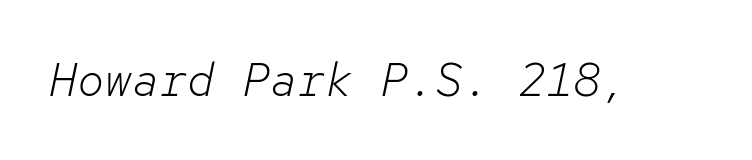
The image shows 46 px light type, italic (leaning right), monospaced; set normal letter spacing, not underlined; low stroke contrast and a medium x-height.
